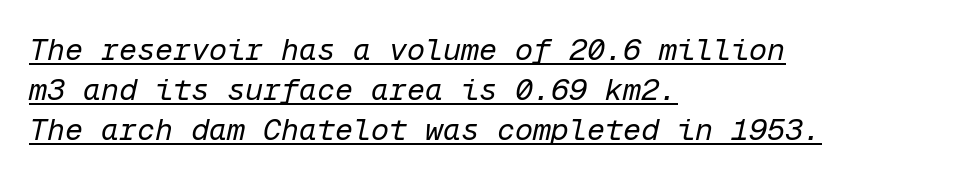
The image shows 30 px regular-weight type, italic (leaning right), monospaced; set left-aligned, normal line spacing (1.33x), normal letter spacing, underlined; low stroke contrast and a medium x-height.
